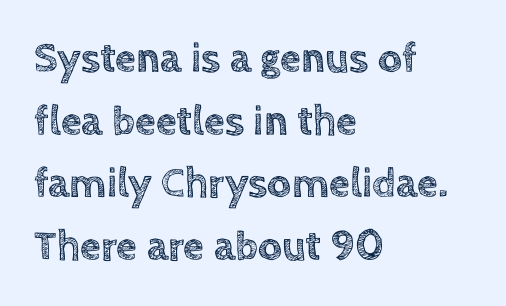
The image shows 42 px text type, upright; set left-aligned, normal line spacing (1.49x), normal letter spacing, not underlined; a large x-height.
